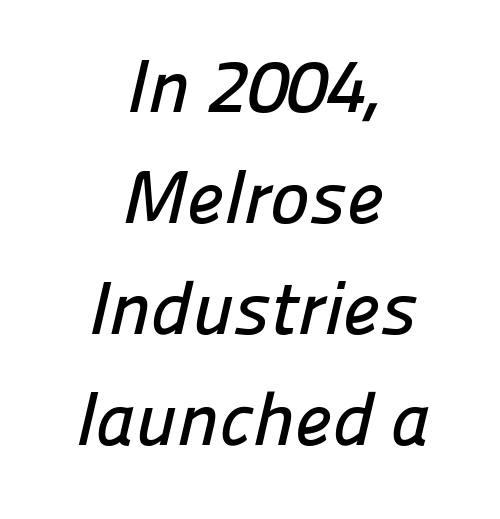
{"serif": "no", "width": "normal", "stroke_contrast": "low", "x_height": "medium", "monospaced": "no", "underline": "no", "align": "center", "line_spacing": "normal", "line_spacing_ratio": 1.48, "letter_spacing": "normal", "letter_spacing_em": 0.0, "glyph_px": 75}
